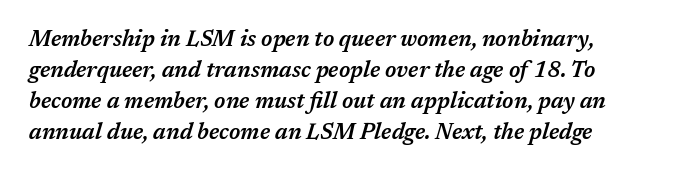
The leading is moderate, giving the passage an even texture. This is moderately heavy type, rendered in semibold. Descender tails drop into unmarked territory. The text carries the slant typical of an italic or oblique font. Compared with typical body copy, the letter spacing here is the same.
